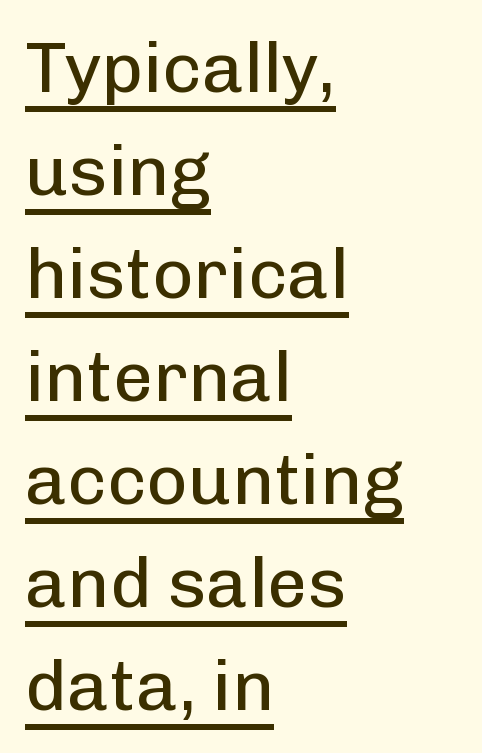
Q: Is the text bold? A: No.
Q: Is the text italic (slanted)? A: No, it is upright.
Q: Is the typeface a serif or a sans-serif typeface? A: Sans-serif.
Q: Is the text underlined? A: Yes.
Q: How is the paragraph aligned? A: Left-aligned.
Q: Is the spacing between letters normal or unusually wide? A: Normal.
Q: Is the spacing between lines tight, normal or loose? A: Normal.
Q: Width (condensed, normal, or wide)? A: Normal.
Q: Stroke contrast? A: Low.
Q: x-height? A: Medium.
Q: Monospaced? A: No.
